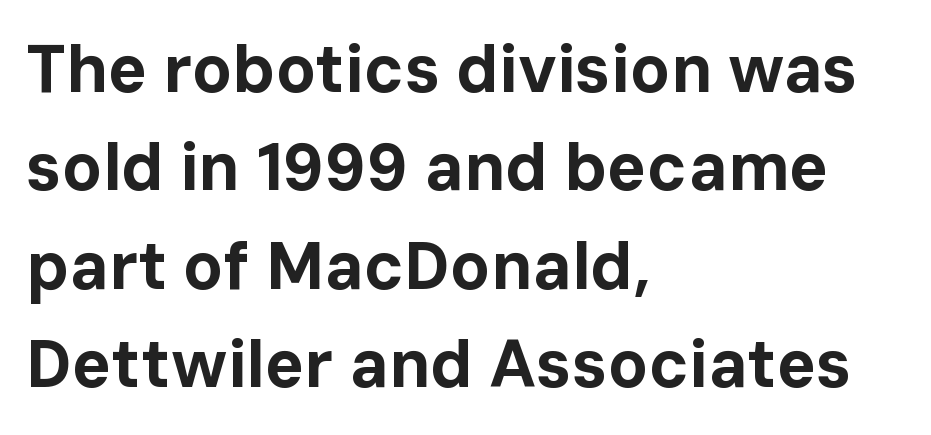
{"serif": "no", "italic": "no", "bold": "yes", "weight": "bold", "width": "normal", "stroke_contrast": "low", "x_height": "medium", "monospaced": "no", "underline": "no", "align": "left", "line_spacing": "normal", "line_spacing_ratio": 1.49, "letter_spacing": "normal", "letter_spacing_em": 0.0, "glyph_px": 66}
